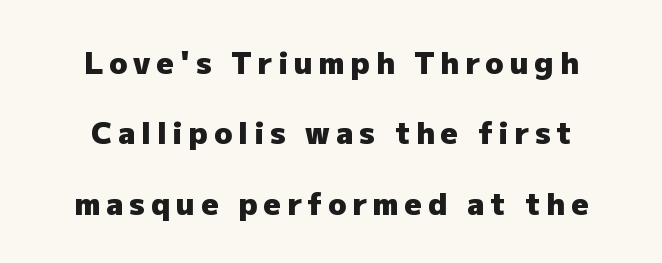
Q: Is the text bold? A: Yes.
Q: Is the text italic (slanted)? A: No, it is upright.
Q: Is the typeface a serif or a sans-serif typeface? A: Sans-serif.
Q: Is the text underlined? A: No.
Q: How is the paragraph aligned? A: Centered.
Q: Is the spacing between letters normal or unusually wide? A: Unusually wide.
Q: Is the spacing between lines tight, normal or loose? A: Loose.
Q: Width (condensed, normal, or wide)? A: Normal.
Q: Stroke contrast? A: Low.
Q: x-height? A: Medium.
Q: Monospaced? A: No.
